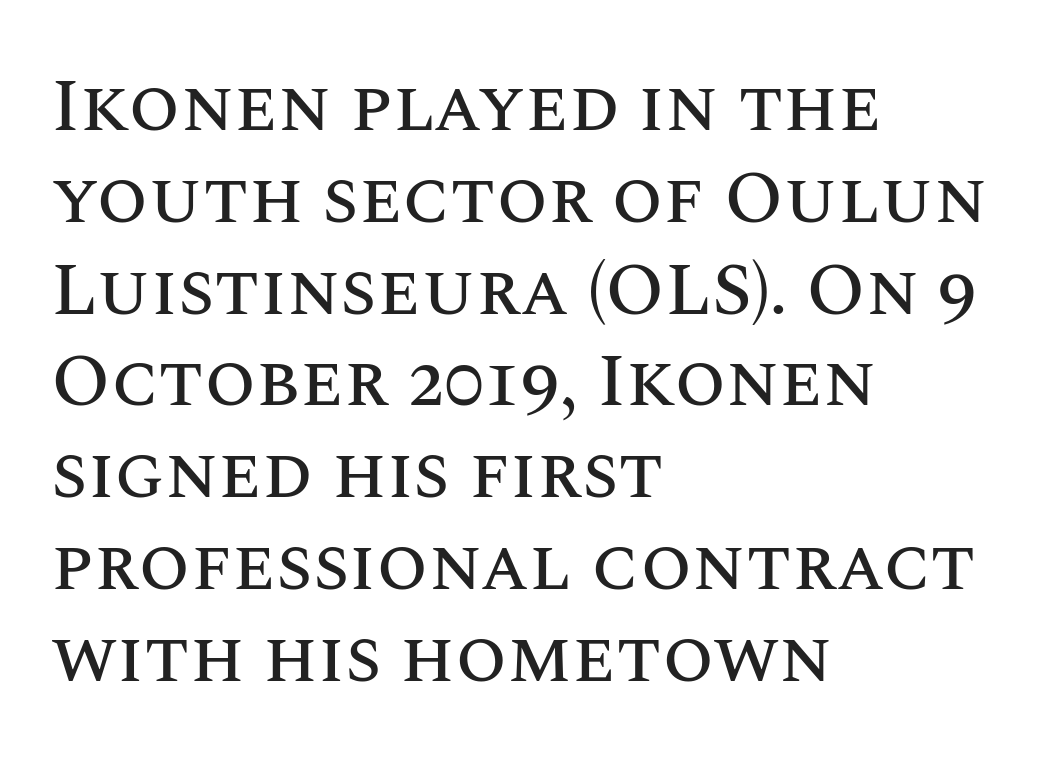
{"italic": "no", "width": "normal", "stroke_contrast": "medium", "x_height": "large", "monospaced": "no", "underline": "no", "align": "left", "line_spacing_ratio": 1.24, "letter_spacing": "normal", "letter_spacing_em": 0.0, "glyph_px": 74}
